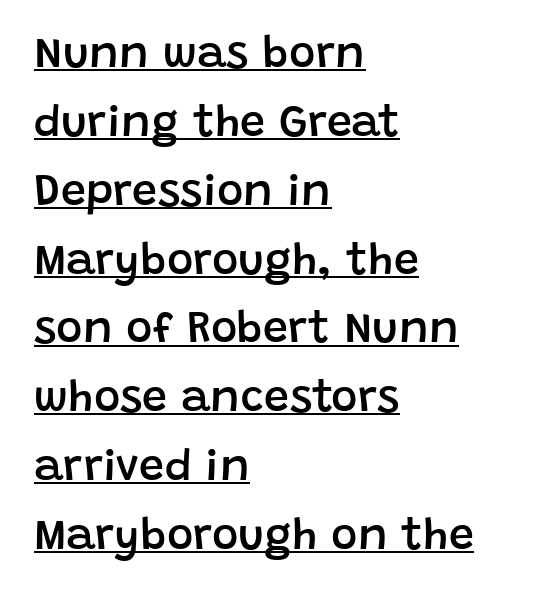
The image shows 45 px semibold sans-serif type, upright; set left-aligned, normal line spacing (1.53x), normal letter spacing, underlined; low stroke contrast and a large x-height.
